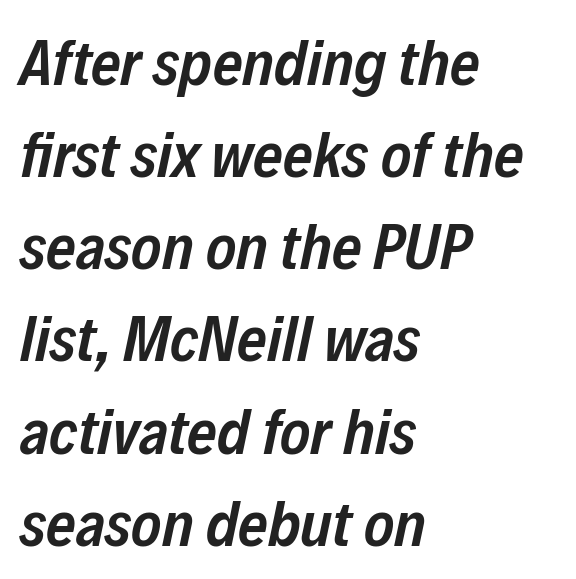
Q: Is the text bold? A: Semi-bold.
Q: Is the text italic (slanted)? A: Yes, it leans right by about 12 degrees.
Q: Is the text underlined? A: No.
Q: How is the paragraph aligned? A: Left-aligned.
Q: Is the spacing between letters normal or unusually wide? A: Normal.
Q: Is the spacing between lines tight, normal or loose? A: Normal.
Q: Width (condensed, normal, or wide)? A: Condensed.
Q: Stroke contrast? A: Low.
Q: x-height? A: Medium.
Q: Monospaced? A: No.
